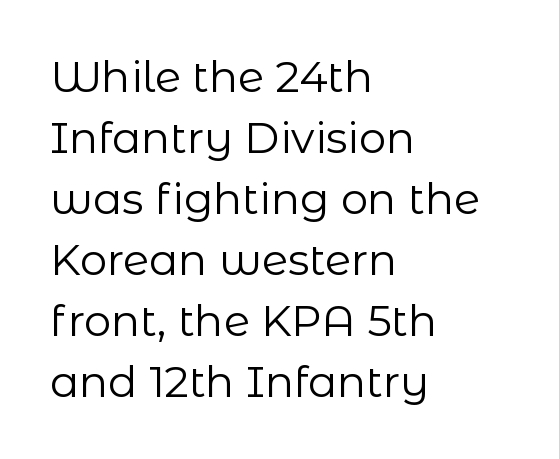
The image shows 43 px regular-weight sans-serif type, upright; set left-aligned, normal line spacing (1.42x), normal letter spacing, not underlined; low stroke contrast and a medium x-height.
